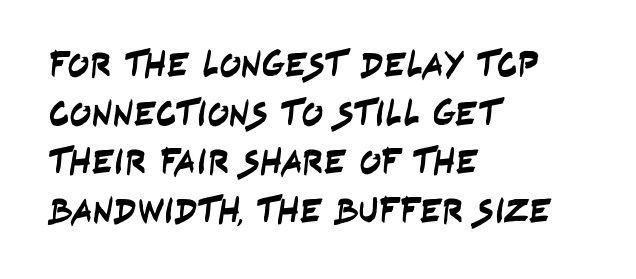
{"serif": "no", "width": "condensed", "stroke_contrast": "low", "x_height": "large", "monospaced": "no", "underline": "no", "align": "left", "line_spacing": "normal", "line_spacing_ratio": 1.35, "letter_spacing": "normal", "letter_spacing_em": 0.0, "glyph_px": 36}
